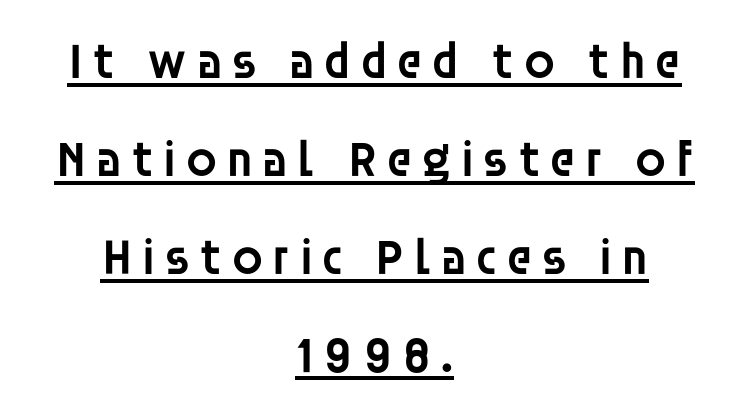
The image shows 51 px semibold sans-serif type, upright; set centered, loose line spacing (1.92x), underlined; low stroke contrast and a large x-height.
